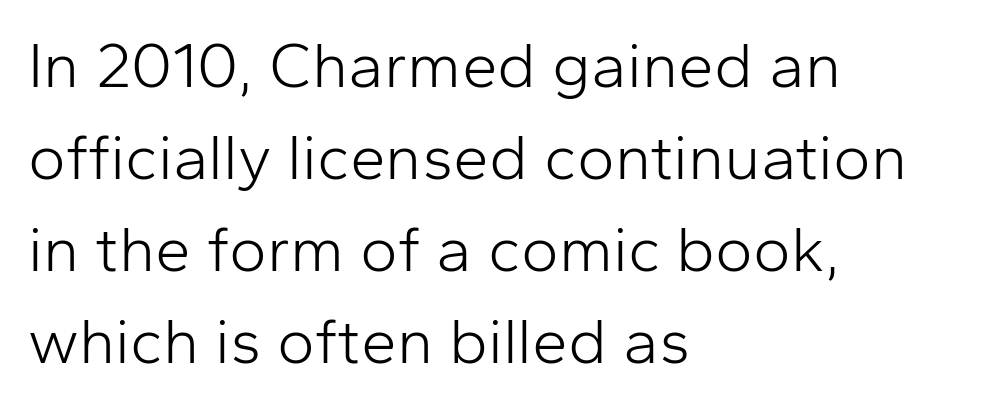
Type without underlining. The glyphs in this specimen are sans serif. The leading is moderate, giving the passage an even texture. The passage is arranged the way most books set body copy — flush left. The gaps between neighbouring characters are ordinary and unremarkable.
